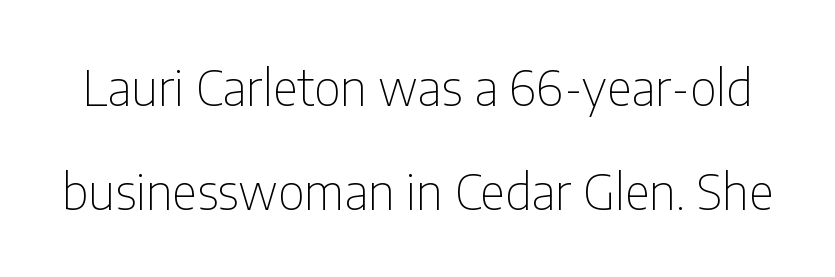
These lines are rendered in a variable-pitch font. The letters stand upright; this is a roman face. Baseline-to-baseline distance is far greater than the letter height. Short note: letters normally spaced. Letters rest on an invisible, unmarked baseline. Note: no serifs on the glyphs.
